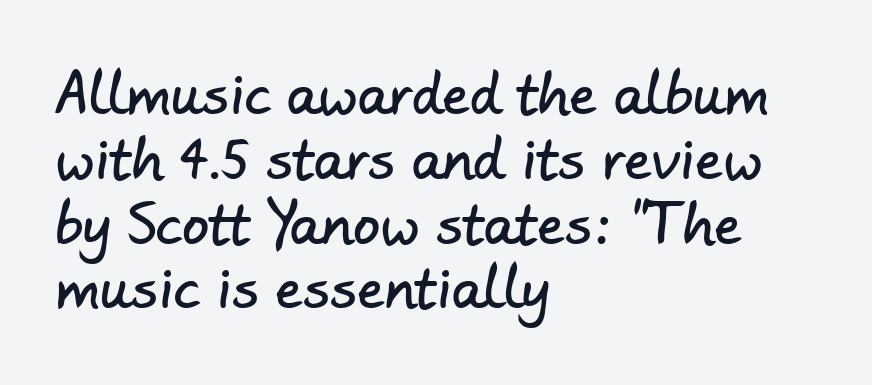
{"serif": "no", "width": "normal", "stroke_contrast": "low", "x_height": "small", "monospaced": "no", "underline": "no", "align": "left", "line_spacing_ratio": 1.2, "letter_spacing": "normal", "letter_spacing_em": 0.0, "glyph_px": 54}
